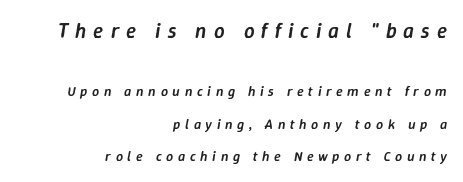
Teacher's note: observe the even right margin — that is flush-right alignment. There is plenty of visible air inserted between adjacent glyphs. The block of text is sparse from top to bottom, with ample space between rows. When letters slant like this, we call the style italic. Descender tails drop into unmarked territory. A bit beefed up — I'd call it semibold rather than bold.
